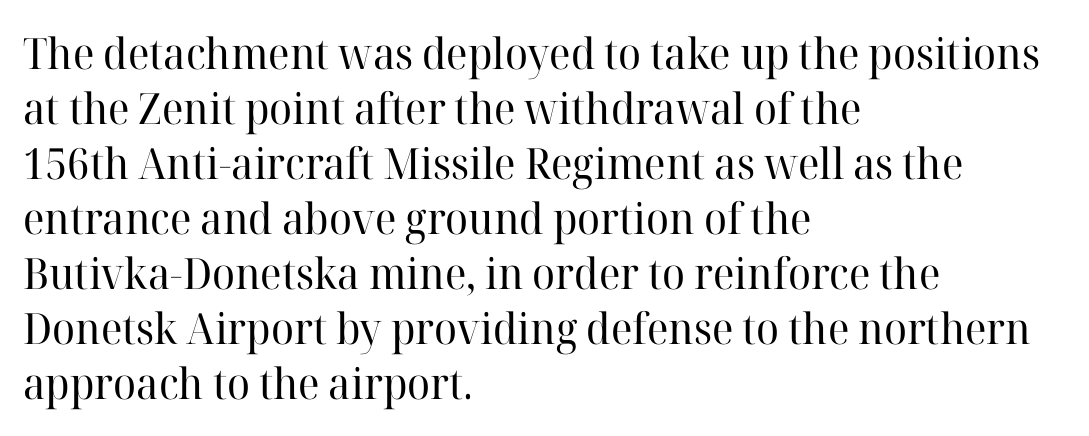
{"serif": "yes", "italic": "no", "bold": "no", "weight": "regular", "width": "normal", "stroke_contrast": "high", "x_height": "medium", "monospaced": "no", "underline": "no", "align": "left", "line_spacing": "normal", "line_spacing_ratio": 1.28, "letter_spacing": "normal", "letter_spacing_em": 0.0, "glyph_px": 43}
